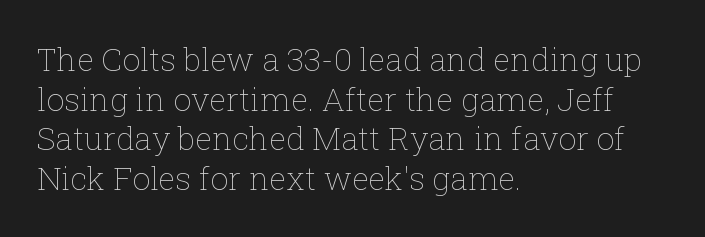
{"italic": "no", "bold": "no", "weight": "thin", "width": "normal", "stroke_contrast": "low", "x_height": "medium", "monospaced": "no", "underline": "no", "align": "left", "line_spacing_ratio": 1.24, "letter_spacing": "normal", "letter_spacing_em": 0.0, "glyph_px": 32}
